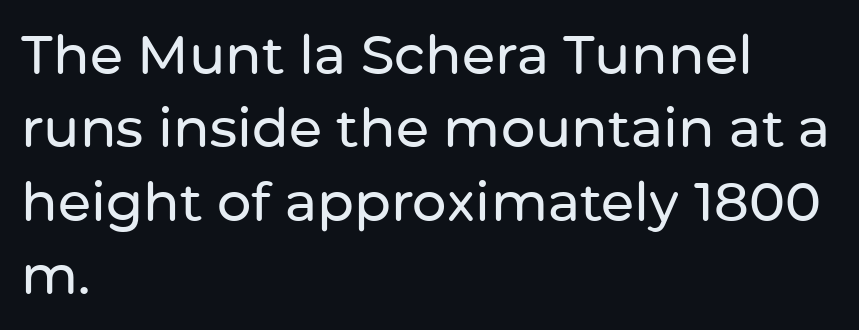
{"serif": "no", "italic": "no", "width": "normal", "stroke_contrast": "low", "x_height": "medium", "monospaced": "no", "underline": "no", "align": "left", "line_spacing": "normal", "line_spacing_ratio": 1.36, "letter_spacing": "normal", "letter_spacing_em": 0.0, "glyph_px": 54}
